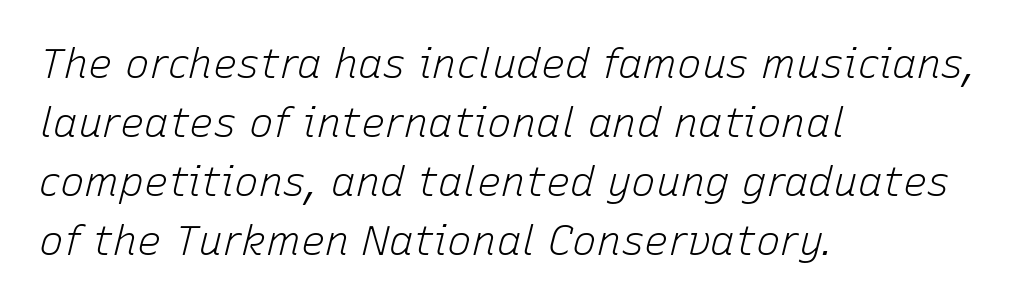
{"italic": "yes", "lean": "right", "slant_degrees": 15, "bold": "no", "weight": "light", "width": "normal", "stroke_contrast": "low", "x_height": "medium", "monospaced": "no", "underline": "no", "align": "left", "line_spacing": "normal", "line_spacing_ratio": 1.44, "letter_spacing": "normal", "letter_spacing_em": 0.0, "glyph_px": 41}
